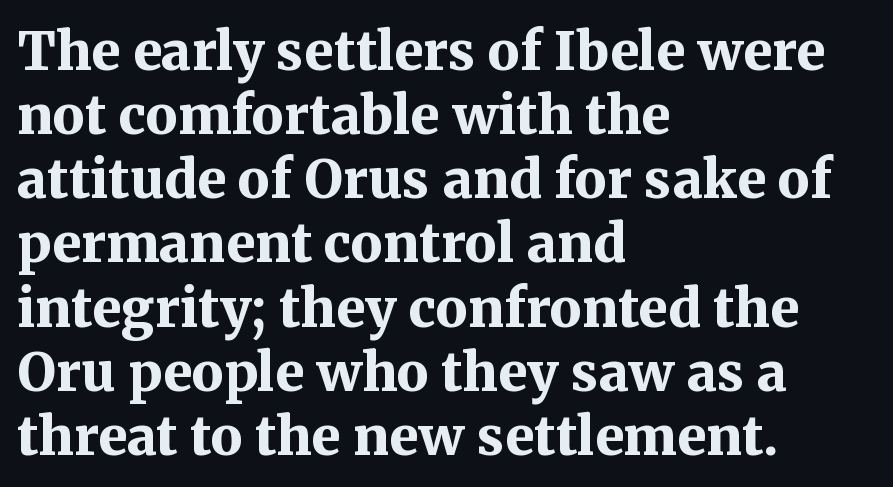
In terms of posture, this sample is upright. Descender tails drop into unmarked territory. This sample is left-justified, so line endings fall wherever the words run out. You could not count columns in this text — the font is proportionally spaced. Emphasis by weight is at full strength: bold.
